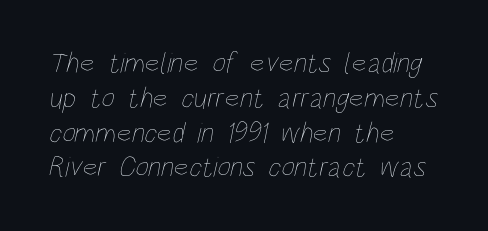
No word sits above an underline. Is the block centered? No — it sits flush against the left margin. The weight would be labelled regular, book, light, or lighter still. Think of a printed novel: that variable character pitch is what you see here. The rendering keeps characters at their native spacing.
